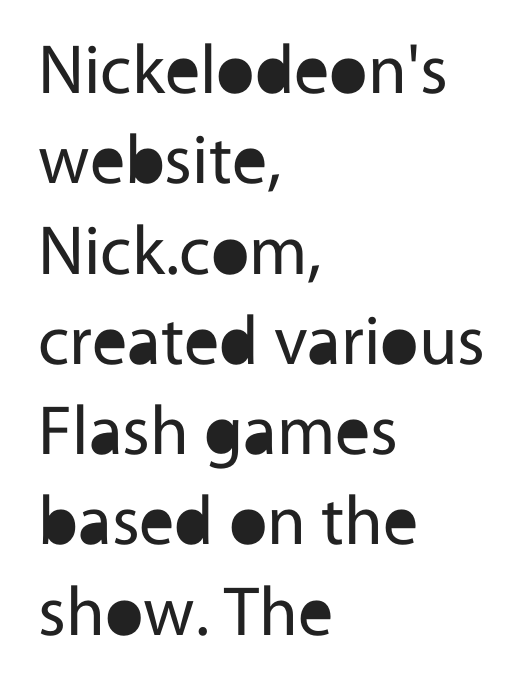
The image shows 70 px regular-weight sans-serif type, upright; set left-aligned, normal line spacing (1.29x), normal letter spacing, not underlined; a medium x-height.
